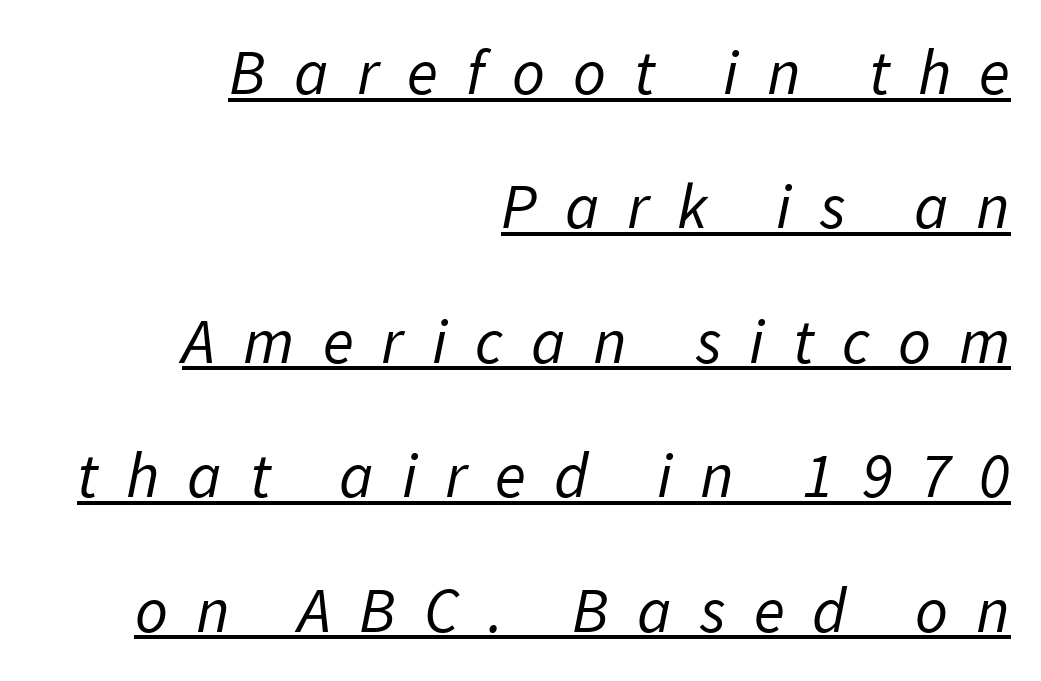
Q: Is the text bold? A: No.
Q: Is the typeface a serif or a sans-serif typeface? A: Sans-serif.
Q: Is the text underlined? A: Yes.
Q: How is the paragraph aligned? A: Right-aligned.
Q: Is the spacing between letters normal or unusually wide? A: Unusually wide.
Q: Is the spacing between lines tight, normal or loose? A: Loose.
Q: Width (condensed, normal, or wide)? A: Normal.
Q: Stroke contrast? A: Low.
Q: x-height? A: Medium.
Q: Monospaced? A: No.
